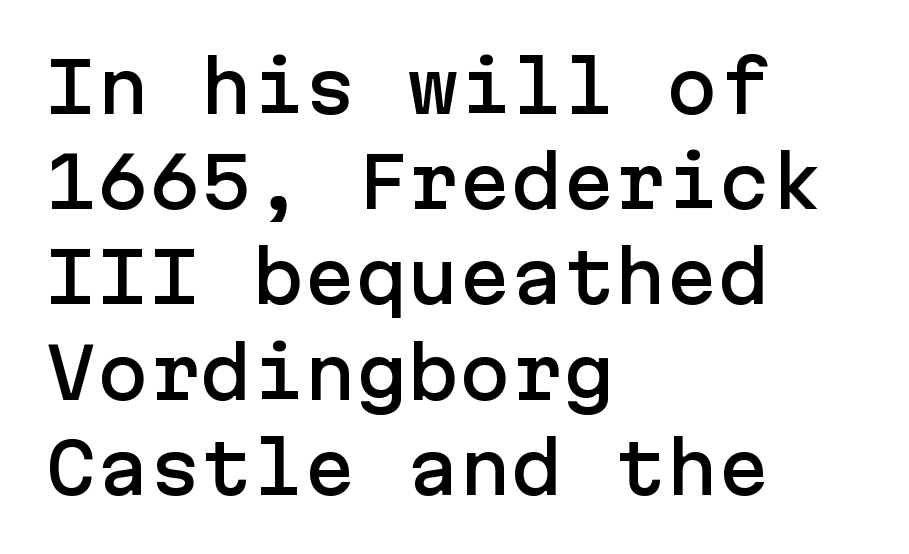
Quick note: interline space is typical. Regarding serifs, this sample does without them. Notice how the passage keeps a crisp vertical edge on the left only. Anything drawn beneath the words? Only blank space.
